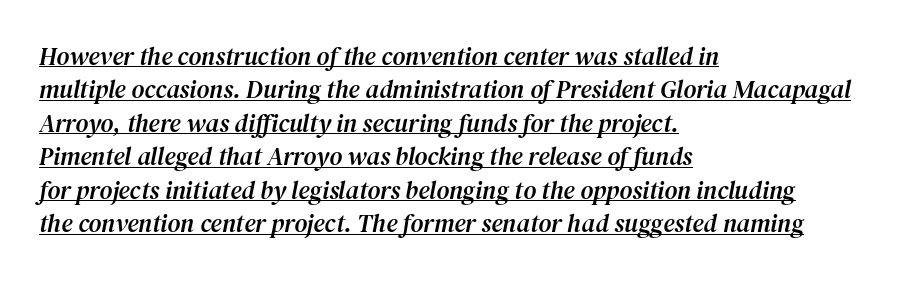
The image shows 25 px text type, italic (leaning right); set left-aligned, normal line spacing (1.34x), normal letter spacing, underlined.
